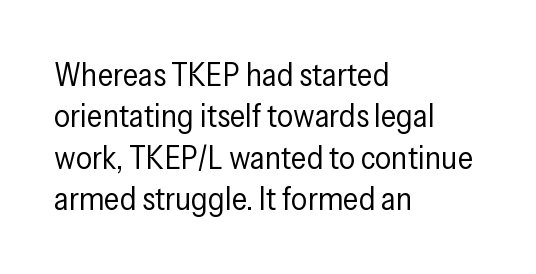
{"serif": "no", "italic": "no", "bold": "no", "weight": "regular", "width": "condensed", "stroke_contrast": "low", "x_height": "medium", "monospaced": "no", "underline": "no", "align": "left", "line_spacing": "normal", "line_spacing_ratio": 1.29, "letter_spacing": "normal", "letter_spacing_em": 0.0, "glyph_px": 32}
